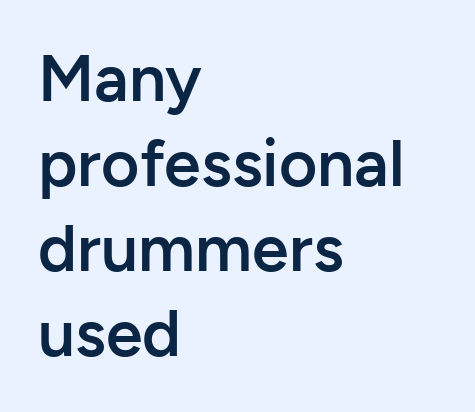
{"serif": "no", "italic": "no", "bold": "semi", "weight": "semibold", "width": "normal", "stroke_contrast": "low", "x_height": "medium", "monospaced": "no", "underline": "no", "align": "left", "line_spacing": "normal", "line_spacing_ratio": 1.29, "letter_spacing": "normal", "letter_spacing_em": 0.0, "glyph_px": 66}
